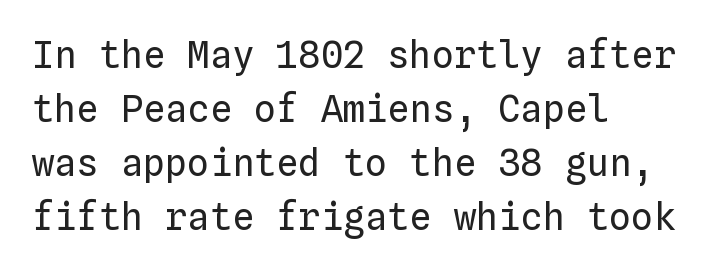
The image shows 37 px regular-weight type, upright, monospaced; set left-aligned, normal line spacing (1.46x), normal letter spacing, not underlined; low stroke contrast and a medium x-height.
